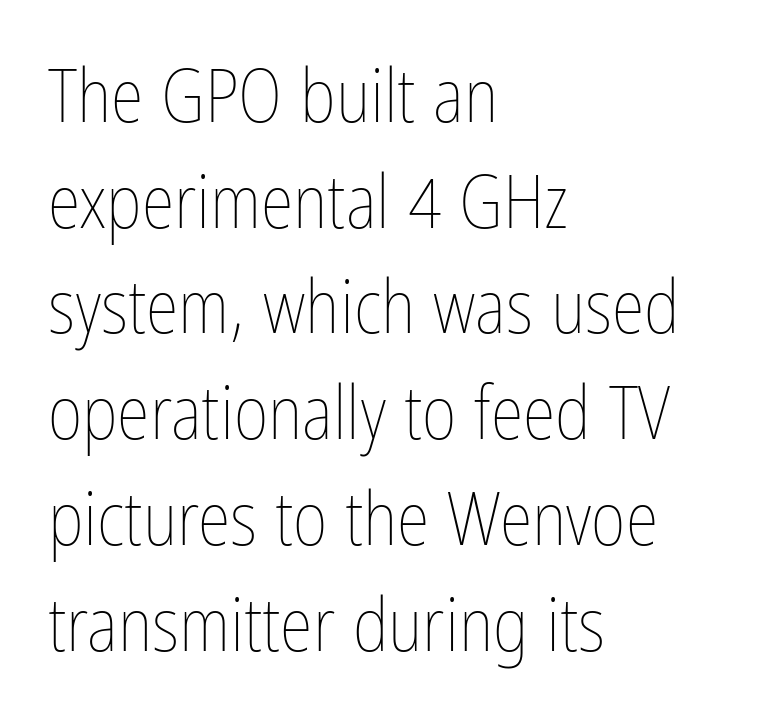
The baseline area is clear. Letter spacing: default. Leading: standard. No extra ink here — the face is not bold.
